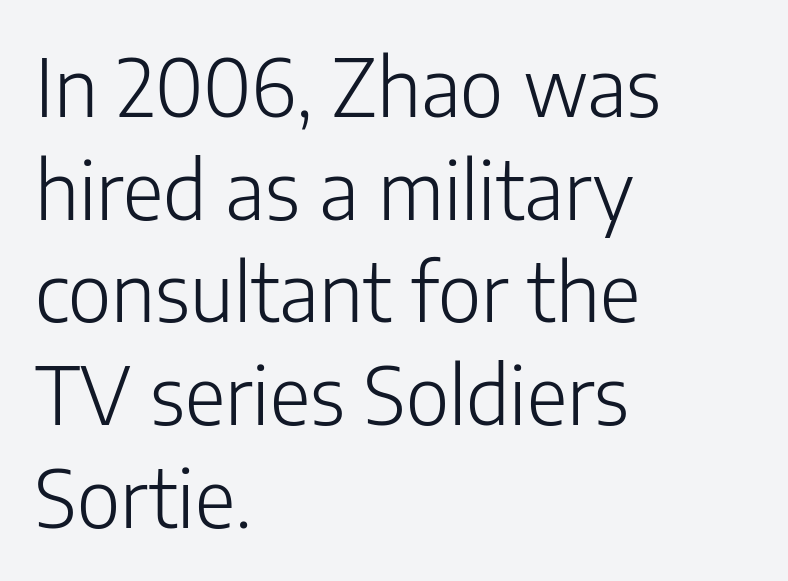
Q: Is the text bold? A: No.
Q: Is the text italic (slanted)? A: No, it is upright.
Q: Is the typeface a serif or a sans-serif typeface? A: Sans-serif.
Q: Is the text underlined? A: No.
Q: How is the paragraph aligned? A: Left-aligned.
Q: Is the spacing between letters normal or unusually wide? A: Normal.
Q: Is the spacing between lines tight, normal or loose? A: Normal.
Q: Width (condensed, normal, or wide)? A: Normal.
Q: Stroke contrast? A: Low.
Q: x-height? A: Medium.
Q: Monospaced? A: No.
